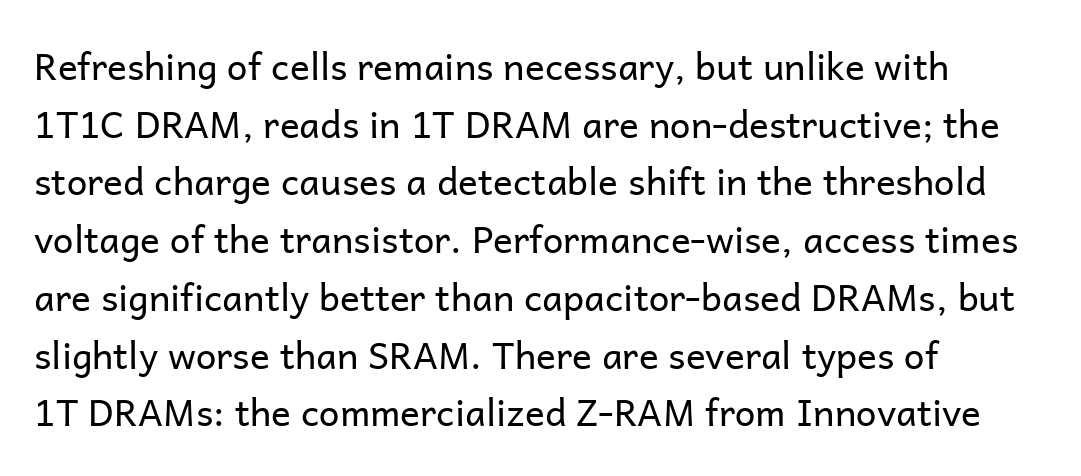
Q: Is the text bold? A: No.
Q: Is the text italic (slanted)? A: No, it is upright.
Q: Is the typeface a serif or a sans-serif typeface? A: Sans-serif.
Q: Is the text underlined? A: No.
Q: How is the paragraph aligned? A: Left-aligned.
Q: Is the spacing between letters normal or unusually wide? A: Normal.
Q: Is the spacing between lines tight, normal or loose? A: Normal.
Q: Width (condensed, normal, or wide)? A: Normal.
Q: Stroke contrast? A: Low.
Q: x-height? A: Medium.
Q: Monospaced? A: No.
